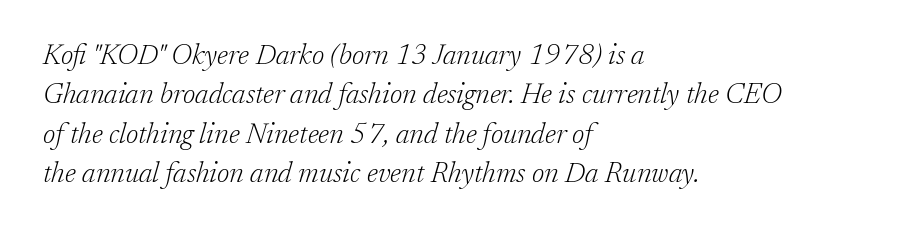
The image shows 28 px light serif type, italic (leaning right); set left-aligned, normal line spacing (1.41x), normal letter spacing, not underlined; low stroke contrast and a medium x-height.
